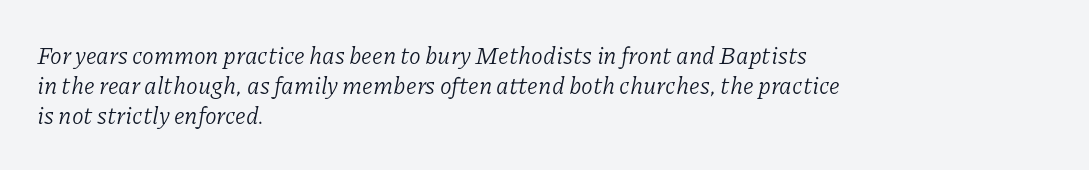
{"italic": "yes", "lean": "right", "slant_degrees": 11, "bold": "no", "underline": "no", "align": "left", "line_spacing": "normal", "line_spacing_ratio": 1.26, "letter_spacing": "normal", "letter_spacing_em": 0.0, "glyph_px": 24}
